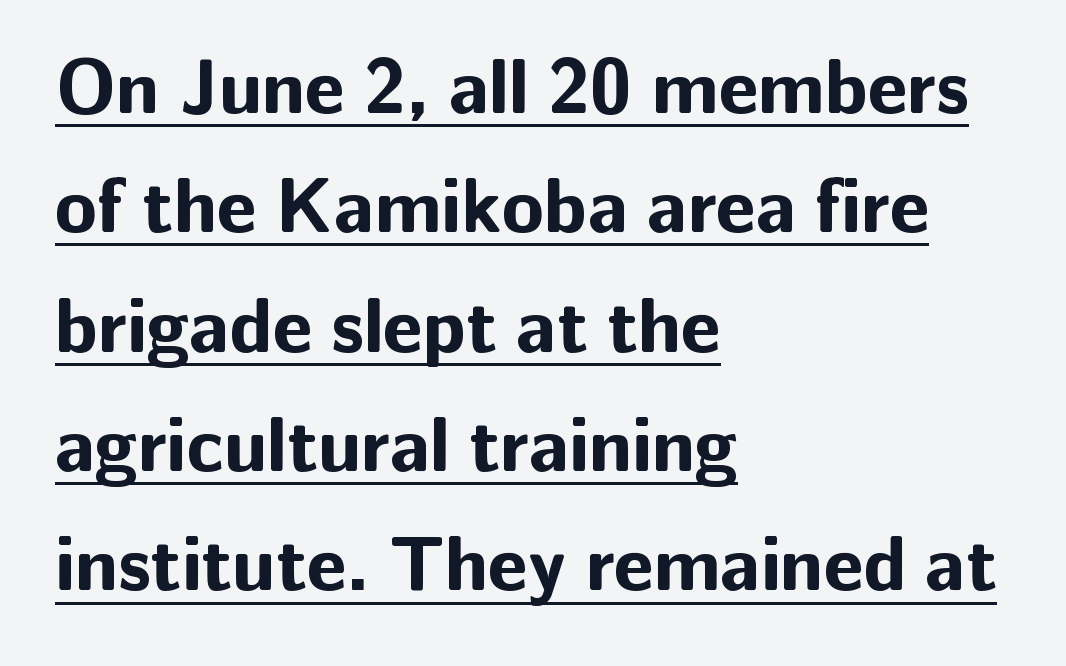
Short note: letters normally spaced. Which margin do the lines hug? The left one — the right edge is uneven. A typesetter would call this proportional, since set widths differ per character. Underlined type. Heavy, bold letterforms. Observe the absence of serifs on each vertical stroke in this sample.
